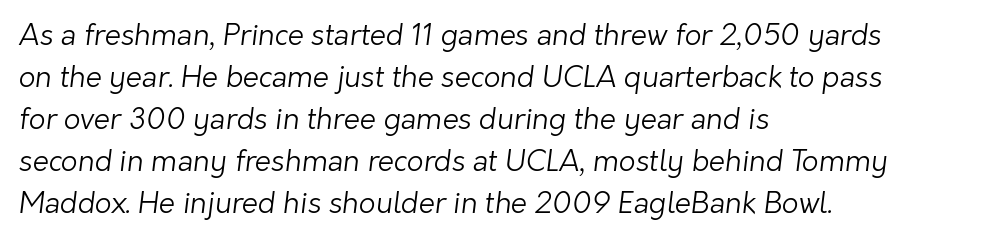
Type without underlining. Stroke thickness stays within the range of a standard reading face or lighter. The ragged edge is on the right, which tells us the setting is flush left. Spacing verdict: proportional, widths tailored to each character.
